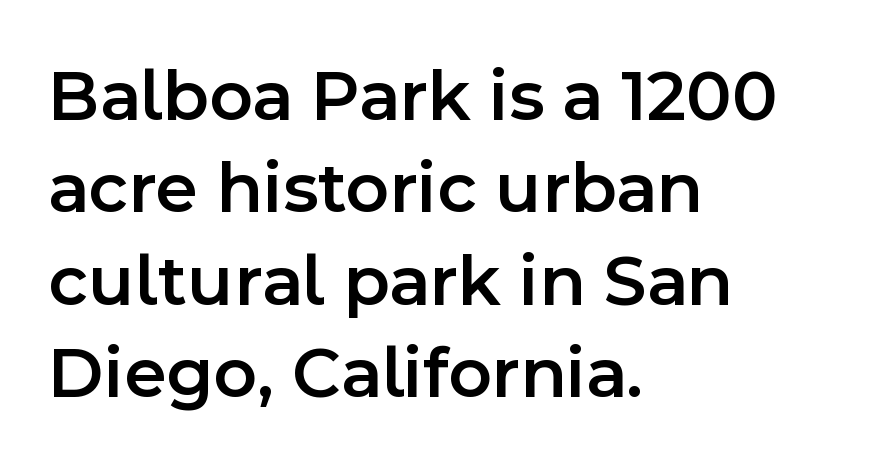
The image shows 74 px semibold sans-serif type, upright; set left-aligned, normal line spacing (1.25x), normal letter spacing, not underlined; a medium x-height.
